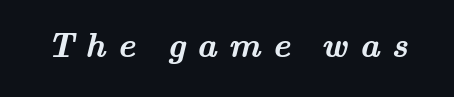
The image shows 34 px semibold, wide serif type; set unusually wide letter spacing (+0.34 em), not underlined; medium stroke contrast and a small x-height.
